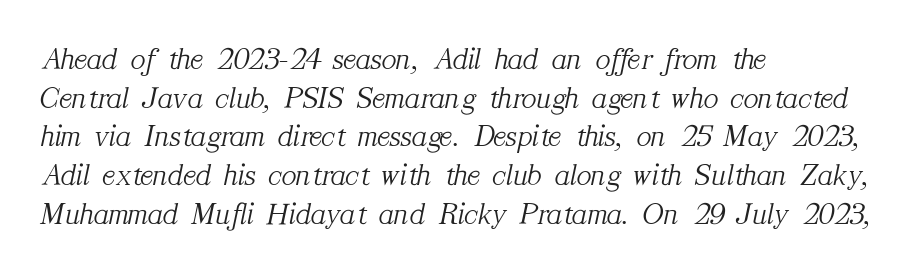
{"serif": "yes", "italic": "yes", "lean": "right", "slant_degrees": 12, "bold": "no", "weight": "light", "width": "normal", "stroke_contrast": "medium", "x_height": "medium", "monospaced": "no", "underline": "no", "align": "left", "line_spacing": "normal", "line_spacing_ratio": 1.25, "letter_spacing": "normal", "letter_spacing_em": 0.0, "glyph_px": 31}
